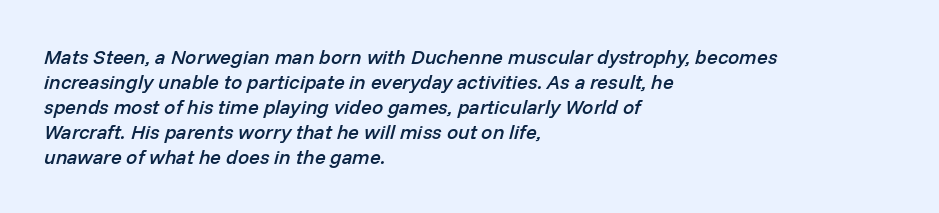
Leftover space on each line is placed entirely after the last word. Students, observe: this is what conventionally led text looks like. Letter spacing: default. Slant detected: the letters are inclined.
